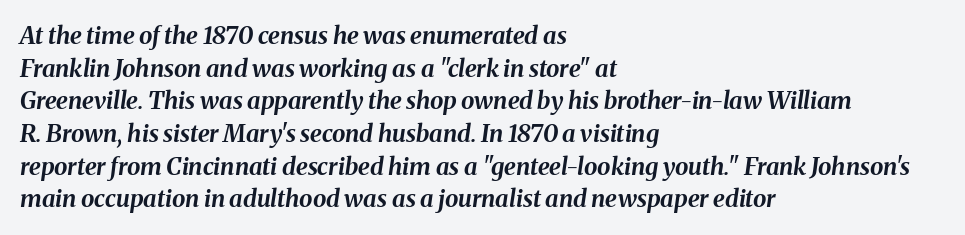
Q: Is the text bold? A: Yes.
Q: Is the text italic (slanted)? A: Yes, it leans right by about 8 degrees.
Q: Is the text underlined? A: No.
Q: How is the paragraph aligned? A: Left-aligned.
Q: Is the spacing between letters normal or unusually wide? A: Normal.
Q: Is the spacing between lines tight, normal or loose? A: Normal.
